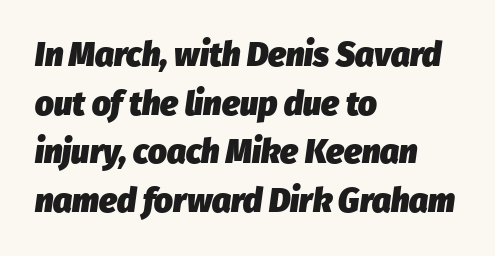
The image shows 33 px heavy type, italic (leaning right); set left-aligned, normal line spacing (1.47x), normal letter spacing, not underlined; low stroke contrast and a medium x-height.
